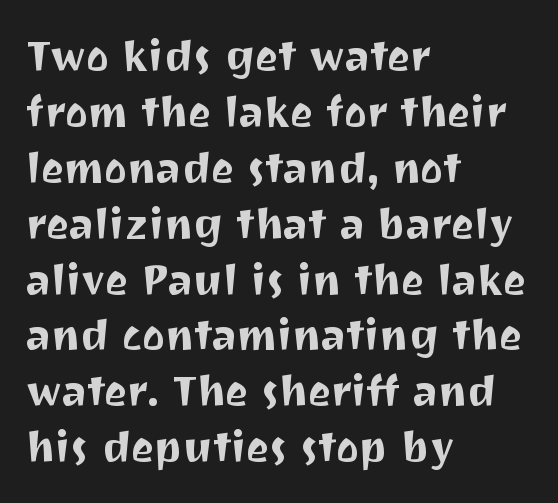
{"serif": "no", "italic": "no", "width": "normal", "stroke_contrast": "medium", "x_height": "medium", "monospaced": "no", "underline": "no", "align": "left", "line_spacing": "normal", "line_spacing_ratio": 1.3, "letter_spacing": "normal", "letter_spacing_em": 0.0, "glyph_px": 43}
